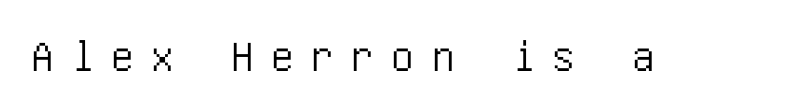
What kind of face is this? One without serifs — a sans. Words appear elongated and porous because spacing is wide. Posture: vertical. The zone under the glyphs is completely vacant.
